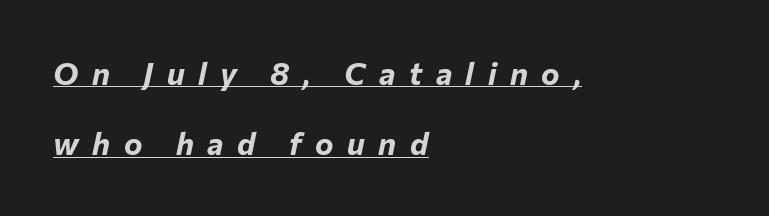
{"italic": "yes", "lean": "right", "slant_degrees": 12, "bold": "yes", "weight": "bold", "width": "normal", "stroke_contrast": "low", "x_height": "medium", "monospaced": "no", "underline": "yes", "align": "left", "line_spacing": "loose", "line_spacing_ratio": 2.27, "letter_spacing": "wide", "letter_spacing_em": 0.44, "glyph_px": 31}
